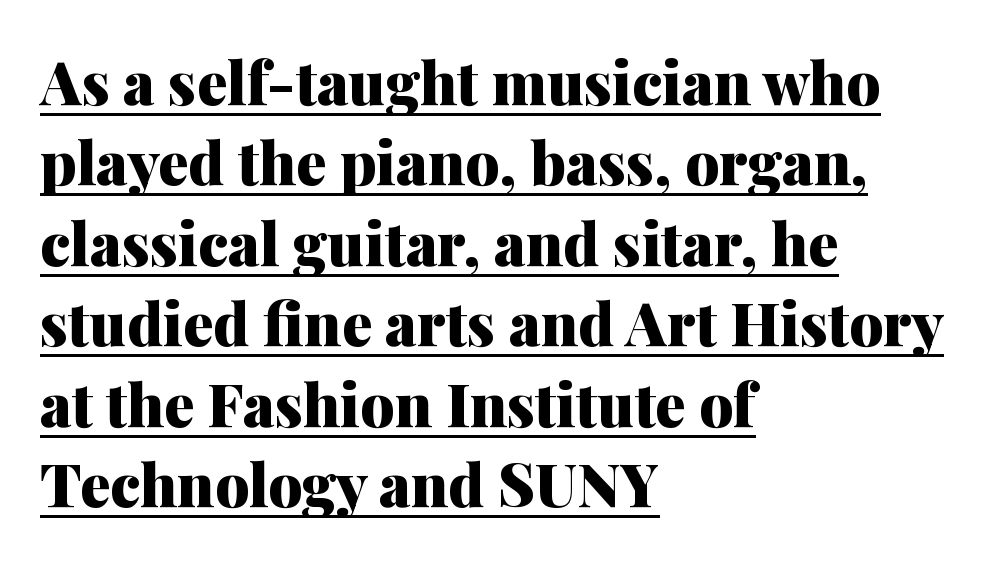
The image shows 60 px heavy serif type, upright; set left-aligned, normal line spacing (1.34x), normal letter spacing, underlined; medium stroke contrast and a medium x-height.
